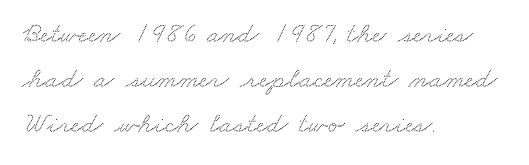
The image shows 29 px wide serif type; set left-aligned, normal line spacing (1.56x), normal letter spacing, not underlined; medium stroke contrast and a small x-height.
